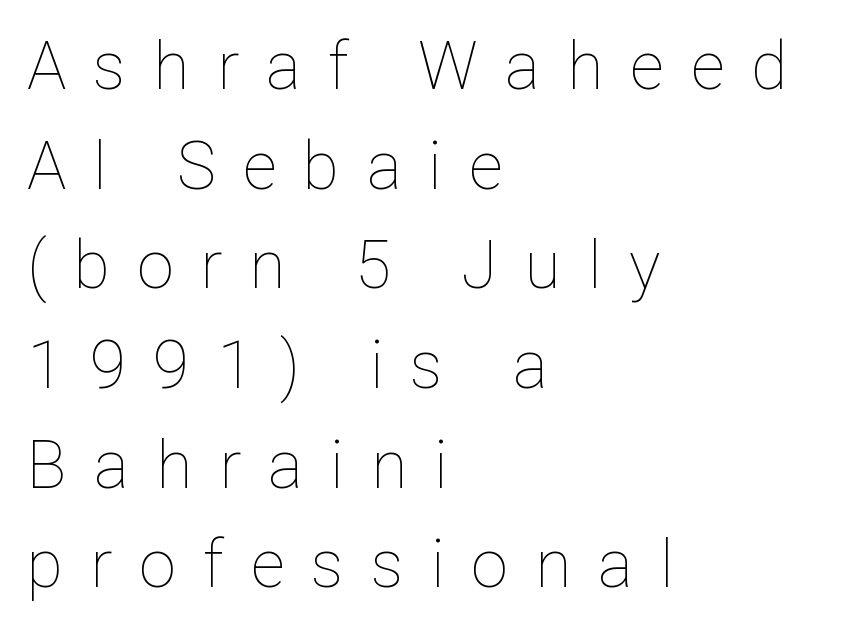
Regular leading. The axis of the letterforms is exactly vertical. Reading down the block, your eye returns to a fixed left position each line. The strokes are not fattened; the text isn't bold. The area under the type is left untouched.
